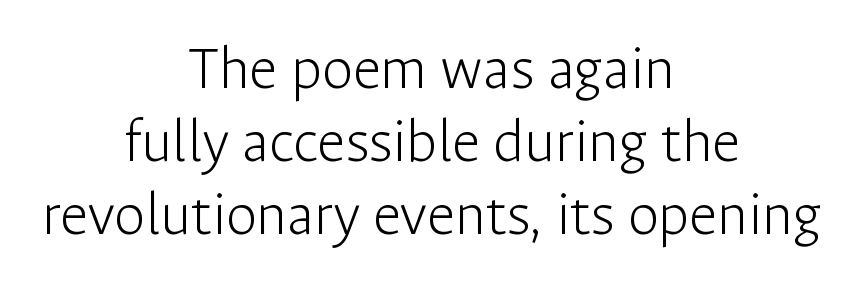
{"serif": "no", "italic": "no", "bold": "no", "weight": "light", "width": "normal", "stroke_contrast": "low", "x_height": "medium", "monospaced": "no", "underline": "no", "align": "center", "line_spacing_ratio": 1.16, "letter_spacing": "normal", "letter_spacing_em": 0.0, "glyph_px": 63}
